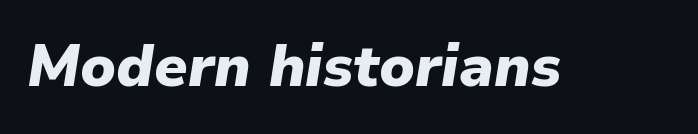
{"italic": "yes", "lean": "right", "slant_degrees": 9, "bold": "yes", "weight": "heavy", "width": "normal", "stroke_contrast": "low", "x_height": "medium", "monospaced": "no", "underline": "no", "letter_spacing": "normal", "letter_spacing_em": 0.0, "glyph_px": 58}
